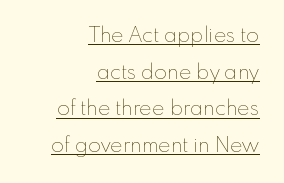
Q: Is the text bold? A: No.
Q: Is the text italic (slanted)? A: No, it is upright.
Q: Is the text underlined? A: Yes.
Q: How is the paragraph aligned? A: Right-aligned.
Q: Is the spacing between letters normal or unusually wide? A: Normal.
